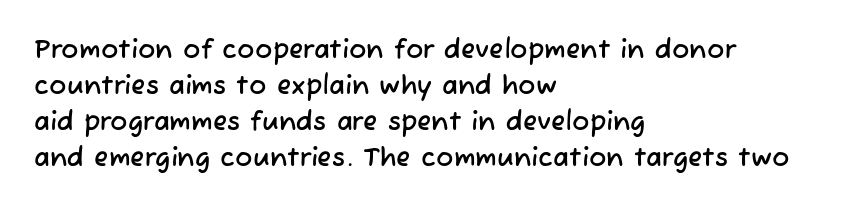
{"underline": "no", "align": "left", "line_spacing": "normal", "line_spacing_ratio": 1.39, "letter_spacing": "normal", "letter_spacing_em": 0.0, "glyph_px": 26}
